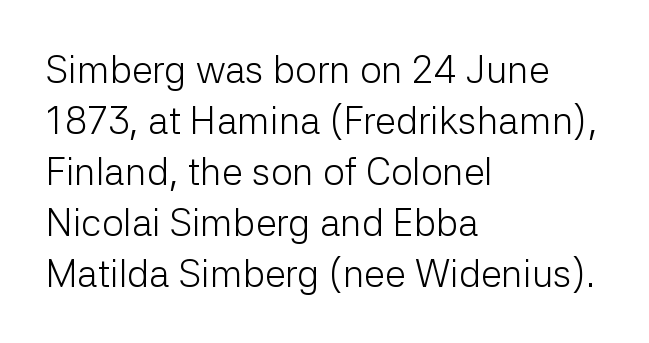
Q: Is the text bold? A: No.
Q: Is the text italic (slanted)? A: No, it is upright.
Q: Is the typeface a serif or a sans-serif typeface? A: Sans-serif.
Q: Is the text underlined? A: No.
Q: How is the paragraph aligned? A: Left-aligned.
Q: Is the spacing between letters normal or unusually wide? A: Normal.
Q: Is the spacing between lines tight, normal or loose? A: Normal.
Q: Width (condensed, normal, or wide)? A: Normal.
Q: Stroke contrast? A: Low.
Q: x-height? A: Medium.
Q: Monospaced? A: No.
